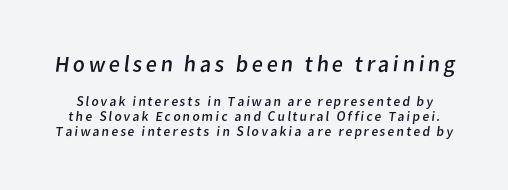
Q: Is the text bold? A: No.
Q: Is the text underlined? A: No.
Q: Is the spacing between lines tight, normal or loose? A: Tight.
Q: Which block of text is set in a larger size, the first (top) or the second (bottom)? A: The first (top) one.
